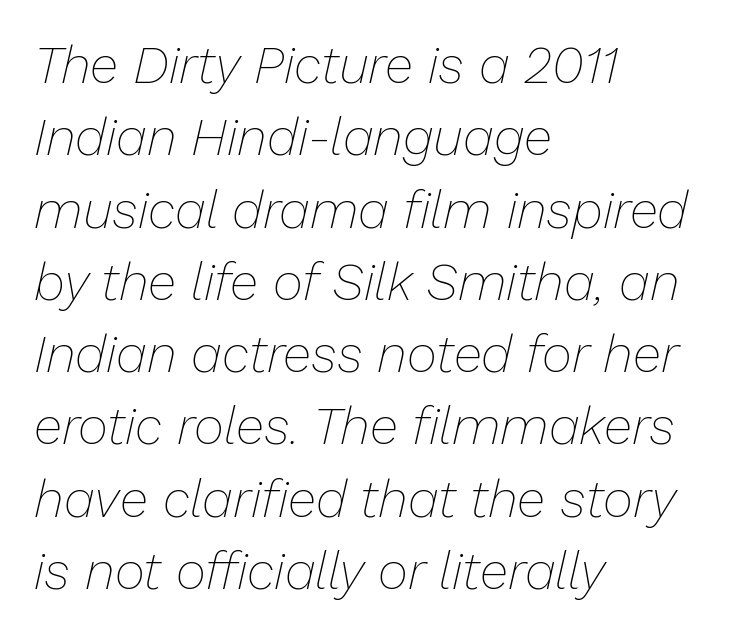
Q: Is the text bold? A: No.
Q: Is the text italic (slanted)? A: Yes, it leans right by about 13 degrees.
Q: Is the text underlined? A: No.
Q: How is the paragraph aligned? A: Left-aligned.
Q: Is the spacing between letters normal or unusually wide? A: Normal.
Q: Is the spacing between lines tight, normal or loose? A: Normal.
Q: Width (condensed, normal, or wide)? A: Normal.
Q: Stroke contrast? A: Low.
Q: x-height? A: Medium.
Q: Monospaced? A: No.
